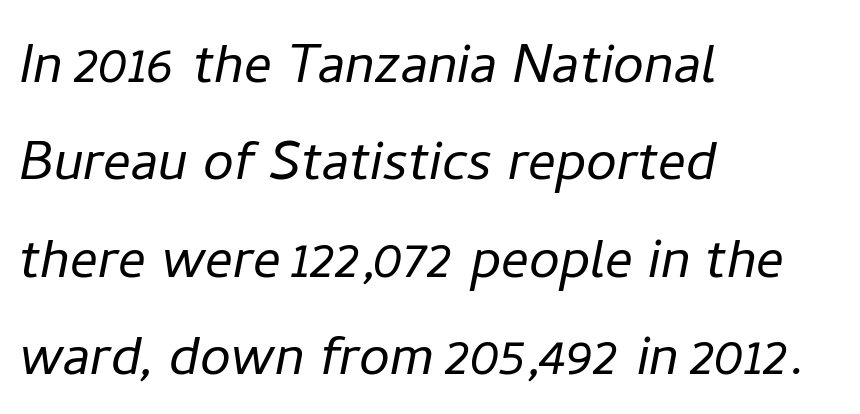
The image shows 69 px light type, italic (leaning right); set left-aligned, normal line spacing (1.41x), normal letter spacing, not underlined; low stroke contrast and a medium x-height.
